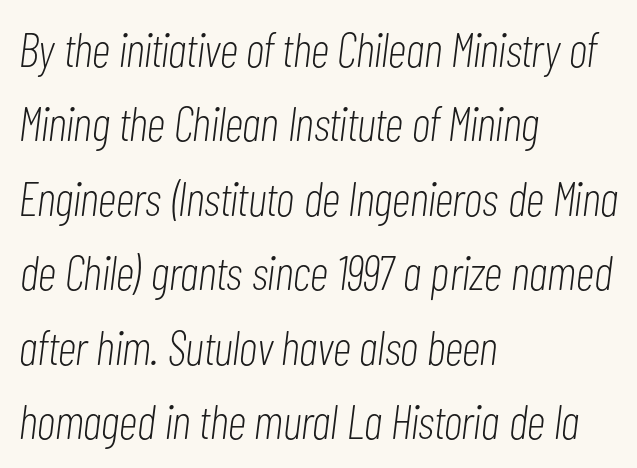
The image shows 48 px light, condensed type, italic (leaning right); set left-aligned, normal line spacing (1.55x), normal letter spacing, not underlined; low stroke contrast and a medium x-height.
